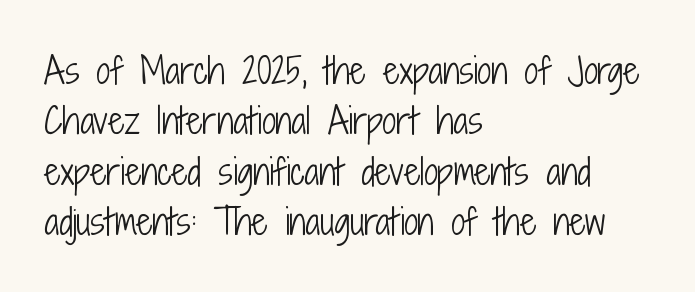
The image shows 35 px light, condensed sans-serif type, upright; set left-aligned, normal line spacing (1.44x), normal letter spacing, not underlined; low stroke contrast and a medium x-height.
